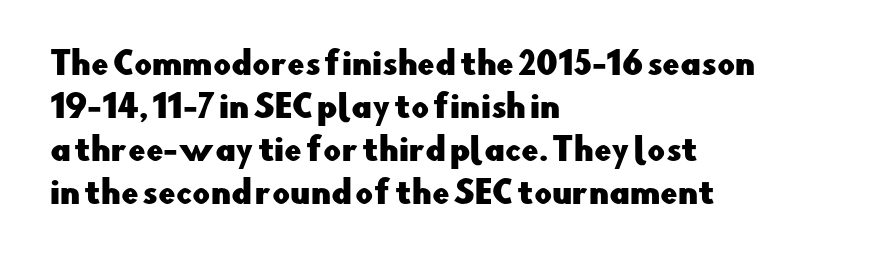
The image shows 31 px sans-serif type, upright; set left-aligned, normal line spacing (1.39x), normal letter spacing, not underlined; low stroke contrast and a small x-height.
